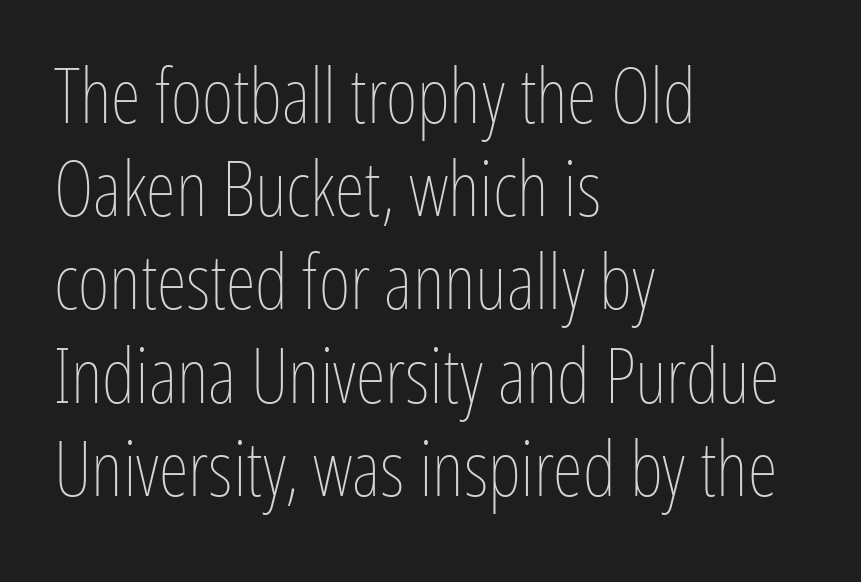
The image shows 77 px thin, condensed type, upright; set left-aligned, line spacing 1.21x, normal letter spacing, not underlined; low stroke contrast and a medium x-height.
